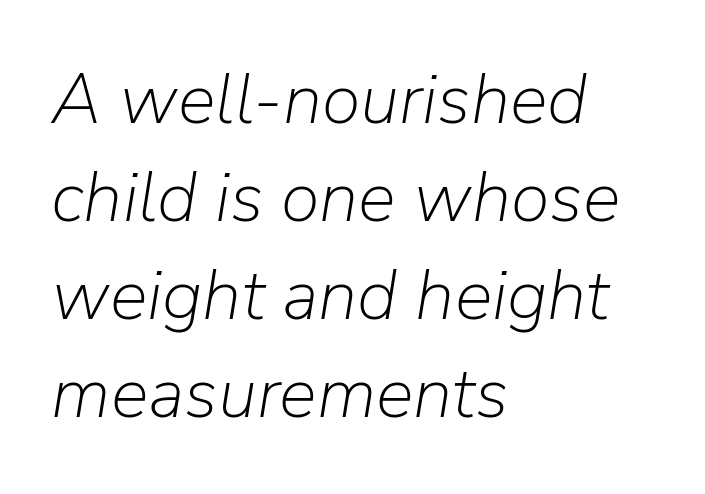
{"italic": "yes", "lean": "right", "slant_degrees": 9, "bold": "no", "weight": "light", "width": "normal", "stroke_contrast": "low", "x_height": "medium", "monospaced": "no", "underline": "no", "align": "left", "line_spacing": "normal", "line_spacing_ratio": 1.38, "letter_spacing": "normal", "letter_spacing_em": 0.0, "glyph_px": 71}
